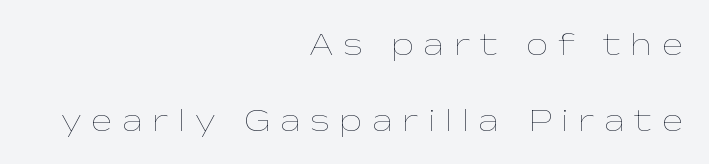
Q: Is the text bold? A: No.
Q: Is the text italic (slanted)? A: No, it is upright.
Q: Is the text underlined? A: No.
Q: How is the paragraph aligned? A: Right-aligned.
Q: Is the spacing between letters normal or unusually wide? A: Unusually wide.
Q: Is the spacing between lines tight, normal or loose? A: Loose.
Q: Width (condensed, normal, or wide)? A: Wide.
Q: Stroke contrast? A: Low.
Q: x-height? A: Medium.
Q: Monospaced? A: No.
